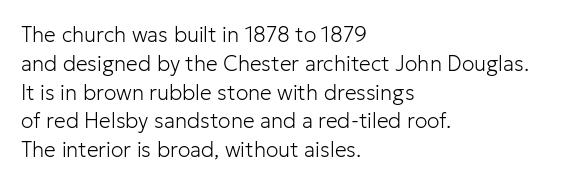
Q: Is the text bold? A: No.
Q: Is the text italic (slanted)? A: No, it is upright.
Q: Is the text underlined? A: No.
Q: How is the paragraph aligned? A: Left-aligned.
Q: Is the spacing between letters normal or unusually wide? A: Normal.
Q: Is the spacing between lines tight, normal or loose? A: Normal.
